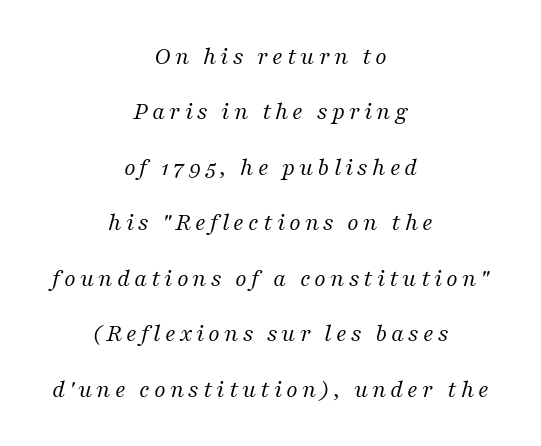
Descender tails drop into unmarked territory. Whoever set this chose breathing room over compactness in the vertical rhythm. Characters are canted at an angle relative to the baseline's perpendicular. Typeset on center — no edge is straight.
